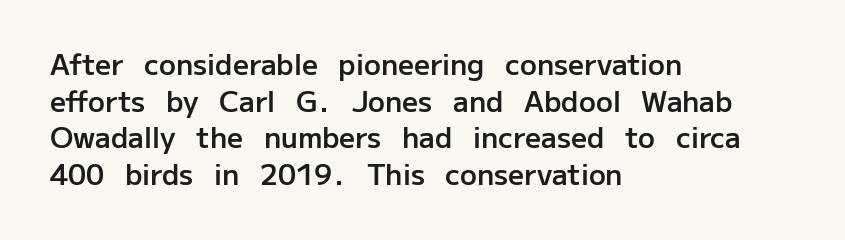
Q: Is the text bold? A: Semi-bold.
Q: Is the text italic (slanted)? A: No, it is upright.
Q: Is the typeface a serif or a sans-serif typeface? A: Sans-serif.
Q: Is the text underlined? A: No.
Q: How is the paragraph aligned? A: Left-aligned.
Q: Is the spacing between letters normal or unusually wide? A: Normal.
Q: Is the spacing between lines tight, normal or loose? A: Normal.
Q: Width (condensed, normal, or wide)? A: Normal.
Q: Stroke contrast? A: Low.
Q: x-height? A: Medium.
Q: Monospaced? A: No.
